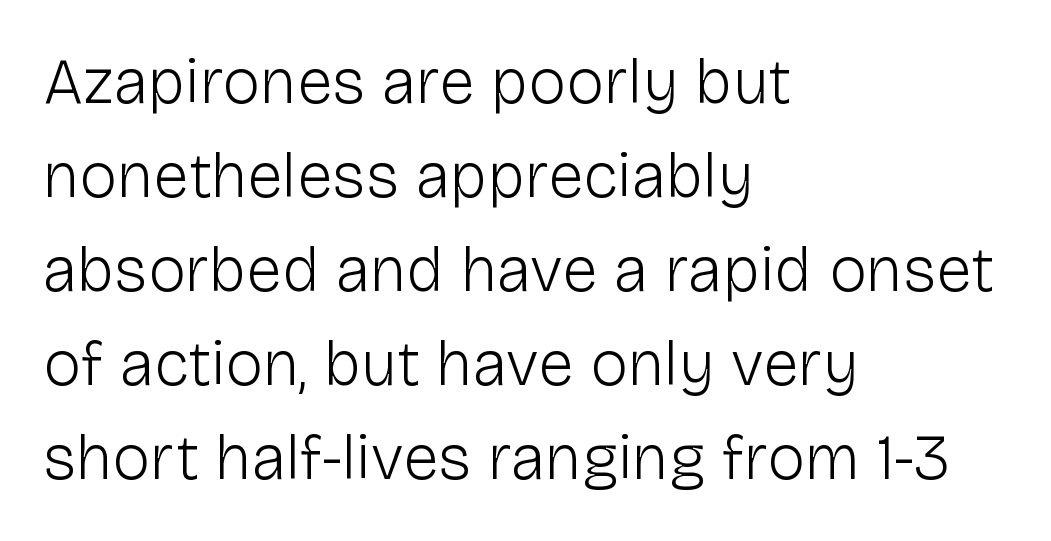
Nothing unusual about the tracking: characters are spaced as the font intends. Heft: none added — not bold. The type family on display is of the sans-serif kind. The passage shown is not underscored anywhere.
